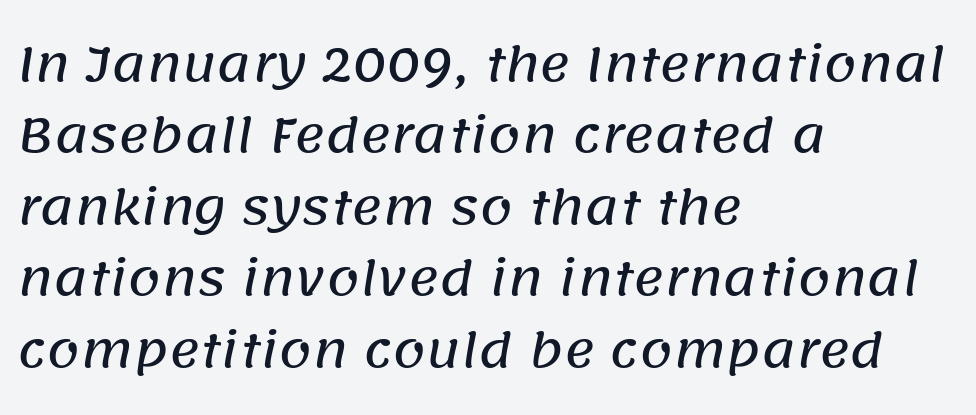
The face used here is rendered with its standard letterfit. Beneath every word, the page is bare. The leading is moderate, giving the passage an even texture. Spacing verdict: proportional, widths tailored to each character. Unlike a traditional serif, this face leaves its strokes unadorned. The paragraph has a hard left edge and a soft right edge.
